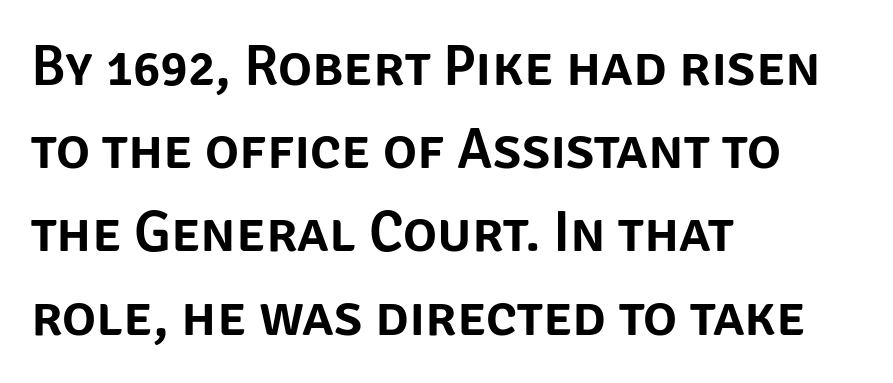
Notice how descenders clear the ascenders below comfortably — that's standard leading. The type is set solid horizontally, with unmodified tracking. Is this a fixed-width face? No — the glyphs have proportional, varying widths. Underlining? Definitely not there. Unlike italic type, these characters show no tilt at all.
